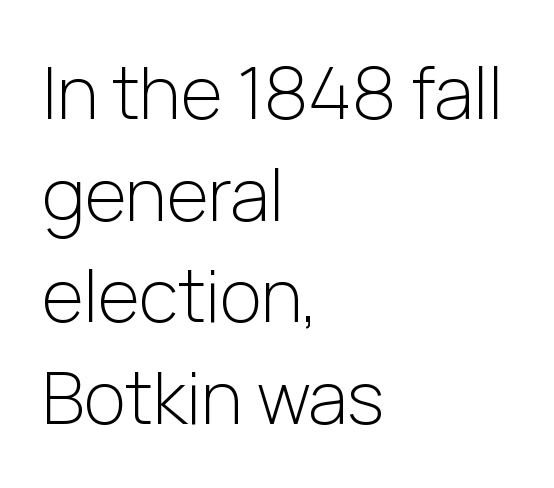
Q: Is the text bold? A: No.
Q: Is the text italic (slanted)? A: No, it is upright.
Q: Is the typeface a serif or a sans-serif typeface? A: Sans-serif.
Q: Is the text underlined? A: No.
Q: How is the paragraph aligned? A: Left-aligned.
Q: Is the spacing between letters normal or unusually wide? A: Normal.
Q: Is the spacing between lines tight, normal or loose? A: Normal.
Q: Width (condensed, normal, or wide)? A: Normal.
Q: Stroke contrast? A: Low.
Q: x-height? A: Medium.
Q: Monospaced? A: No.
